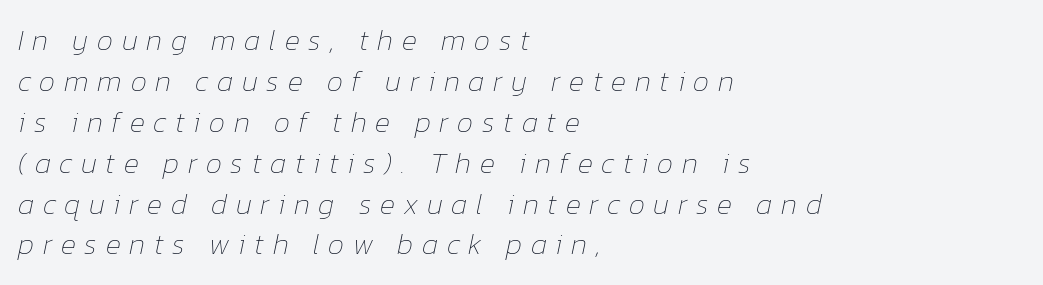
The image shows 29 px thin type, italic (leaning right); set left-aligned, normal line spacing (1.41x), unusually wide letter spacing (+0.3 em), not underlined; low stroke contrast and a medium x-height.
